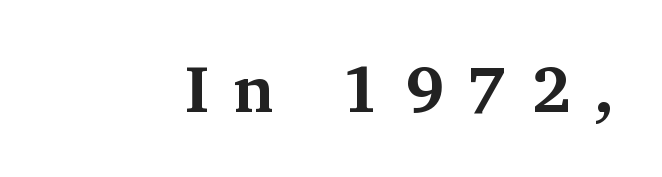
The image shows 65 px bold serif type, upright; set unusually wide letter spacing (+0.38 em), not underlined; medium stroke contrast and a medium x-height.
